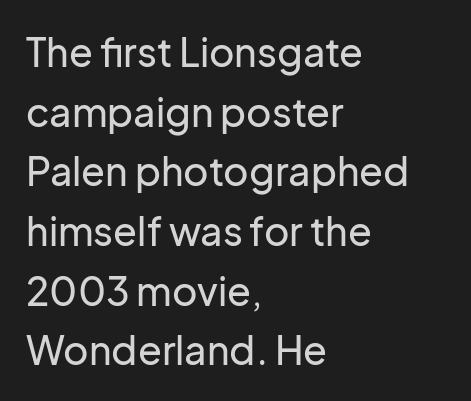
{"serif": "no", "italic": "no", "width": "normal", "stroke_contrast": "low", "x_height": "medium", "monospaced": "no", "underline": "no", "align": "left", "line_spacing": "normal", "line_spacing_ratio": 1.53, "letter_spacing": "normal", "letter_spacing_em": 0.0, "glyph_px": 39}
